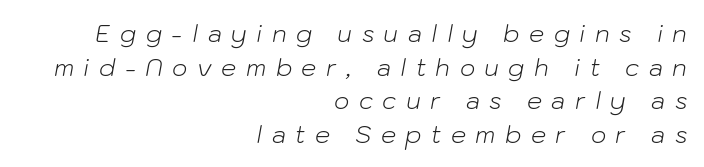
The image shows 24 px text type, italic (leaning right); set right-aligned, normal line spacing (1.4x), unusually wide letter spacing (+0.39 em), not underlined.
